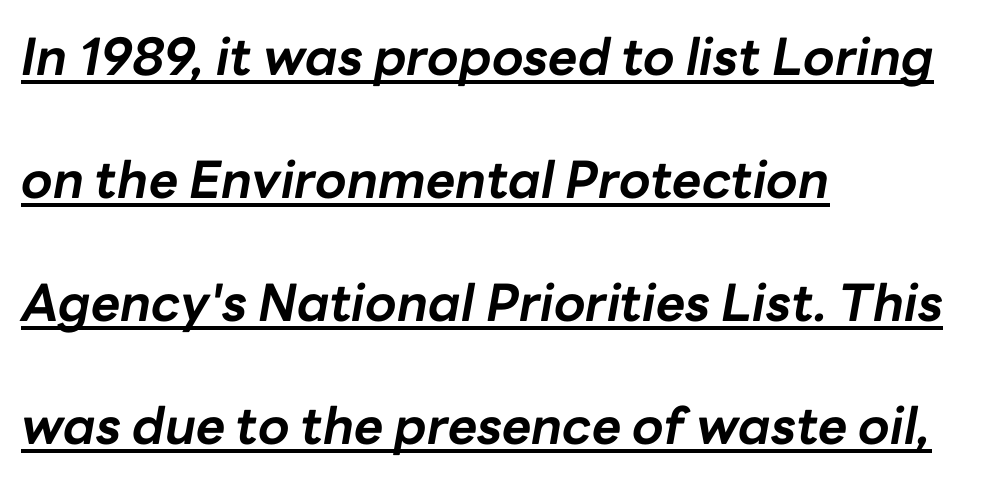
{"italic": "yes", "lean": "right", "slant_degrees": 10, "bold": "yes", "weight": "bold", "width": "normal", "stroke_contrast": "low", "x_height": "medium", "monospaced": "no", "underline": "yes", "align": "left", "line_spacing": "loose", "line_spacing_ratio": 2.41, "letter_spacing": "normal", "letter_spacing_em": 0.0, "glyph_px": 51}
